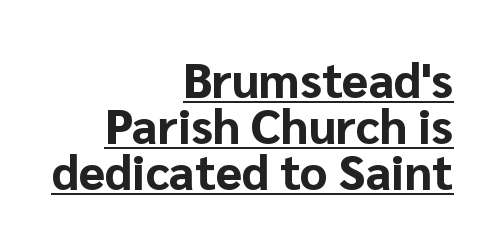
Q: Is the text bold? A: Yes.
Q: Is the text italic (slanted)? A: No, it is upright.
Q: Is the typeface a serif or a sans-serif typeface? A: Sans-serif.
Q: Is the text underlined? A: Yes.
Q: How is the paragraph aligned? A: Right-aligned.
Q: Is the spacing between letters normal or unusually wide? A: Normal.
Q: Is the spacing between lines tight, normal or loose? A: Tight.
Q: Width (condensed, normal, or wide)? A: Normal.
Q: Stroke contrast? A: Low.
Q: x-height? A: Medium.
Q: Monospaced? A: No.
